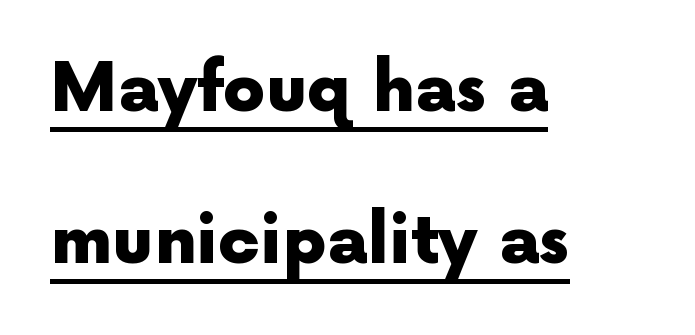
Italic? Not at all — the glyphs are vertical. The passage is arranged the way most books set body copy — flush left. The typesetter has applied underlining to the passage shown. The line-height multiplier appears high, well above default. Classification — sans serif. How heavy is the stroke? Heavy — this is a bold.
